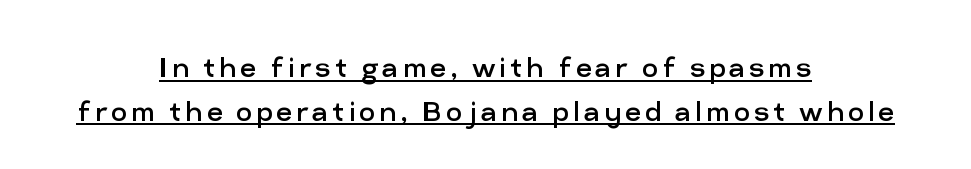
Q: Is the text bold? A: No.
Q: Is the text italic (slanted)? A: No, it is upright.
Q: Is the typeface a serif or a sans-serif typeface? A: Sans-serif.
Q: Is the text underlined? A: Yes.
Q: How is the paragraph aligned? A: Centered.
Q: Is the spacing between lines tight, normal or loose? A: Normal.
Q: Width (condensed, normal, or wide)? A: Normal.
Q: Stroke contrast? A: Low.
Q: x-height? A: Medium.
Q: Monospaced? A: No.
